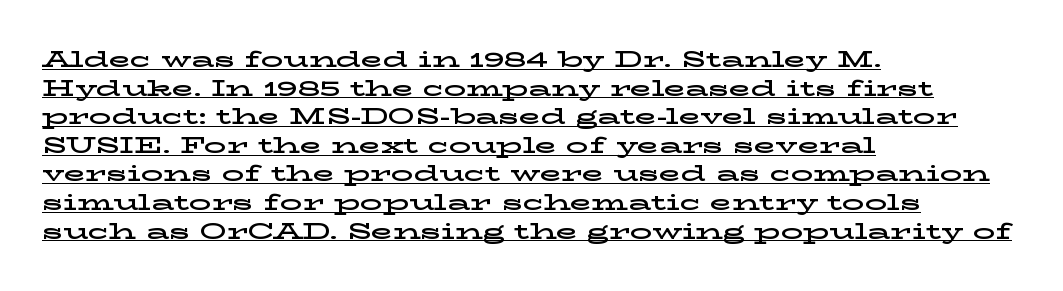
{"italic": "no", "underline": "yes", "align": "left", "line_spacing": "normal", "line_spacing_ratio": 1.3, "letter_spacing": "normal", "letter_spacing_em": 0.0, "glyph_px": 22}
